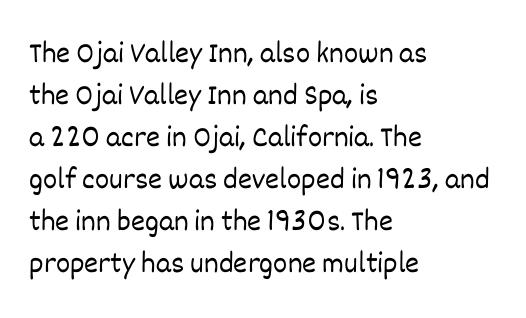
This is roman type, the default non-slanted kind. The passage shown is not bold in any degree. One glance says typical: line gaps are just what's usual. The glyphs are unaccompanied by any horizontal stroke below them. There is no visible air inserted between adjacent glyphs.
